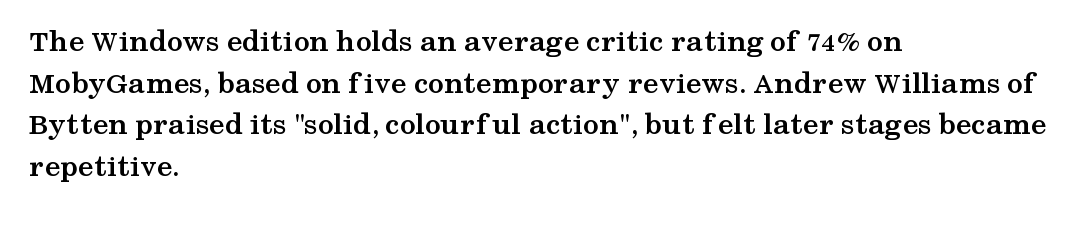
The image shows 32 px semibold, wide serif type, upright; set left-aligned, normal line spacing (1.3x), normal letter spacing, not underlined; medium stroke contrast and a medium x-height.
